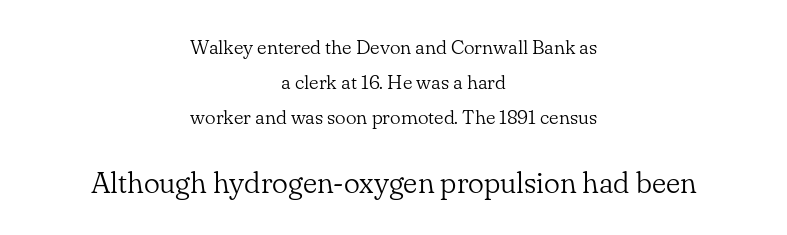
The image shows 30 px light serif type, upright; set centered, line spacing 1.75x, normal letter spacing, not underlined; the second (bottom) block is 1.5x larger; low stroke contrast and a small x-height.
